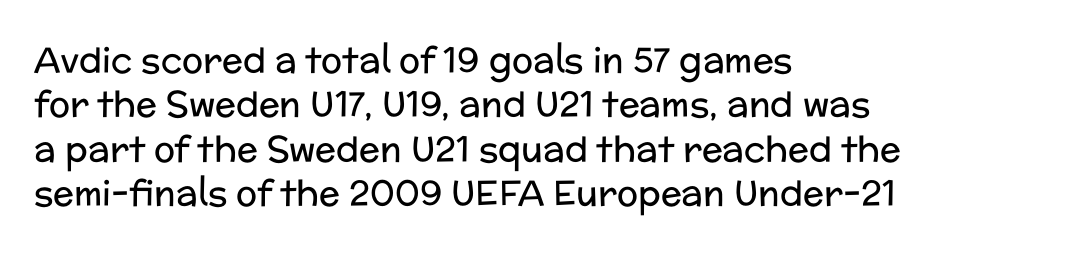
The image shows 35 px regular-weight sans-serif type, upright; set left-aligned, normal line spacing (1.27x), normal letter spacing, not underlined; low stroke contrast and a medium x-height.
